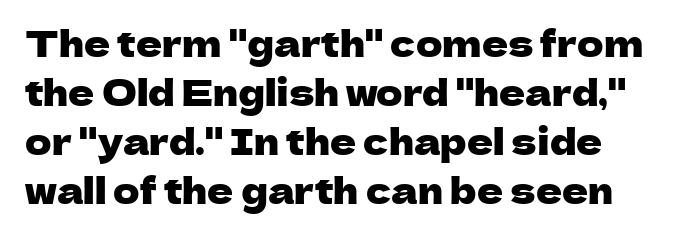
{"serif": "no", "italic": "no", "width": "normal", "stroke_contrast": "low", "x_height": "medium", "monospaced": "no", "underline": "no", "line_spacing": "normal", "line_spacing_ratio": 1.36, "letter_spacing": "normal", "letter_spacing_em": 0.0, "glyph_px": 36}
